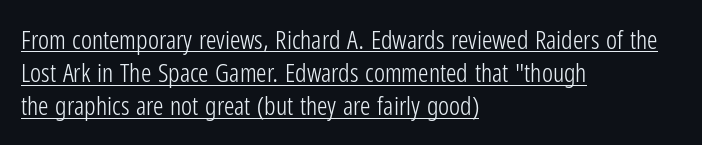
The image shows 26 px text type, upright; set left-aligned, normal line spacing (1.27x), normal letter spacing, underlined.
